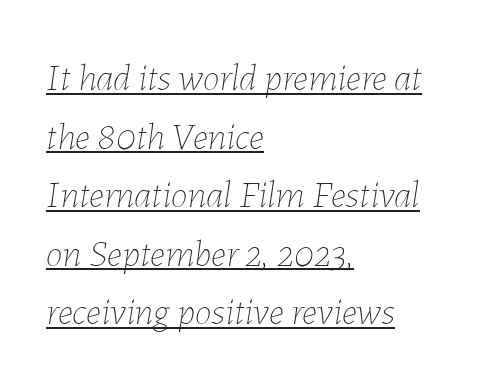
The image shows 38 px thin type, italic (leaning right); set left-aligned, normal line spacing (1.54x), normal letter spacing, underlined; low stroke contrast and a medium x-height.
